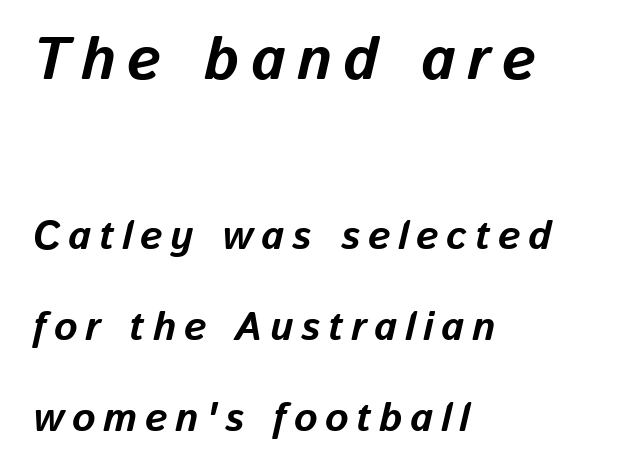
The image shows 60 px bold type, italic (leaning right); set left-aligned, loose line spacing (2.28x), not underlined; the first (top) block is 1.5x larger; low stroke contrast and a medium x-height.
